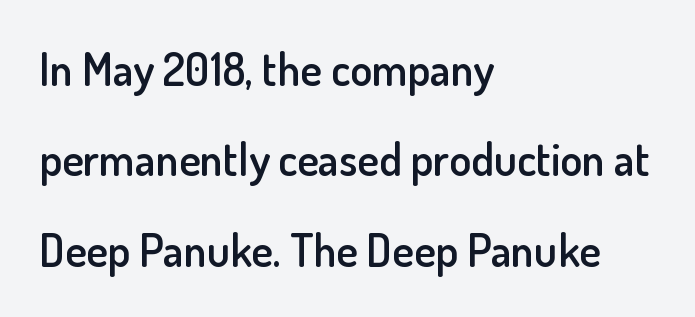
{"serif": "no", "italic": "no", "bold": "semi", "weight": "semibold", "width": "normal", "stroke_contrast": "low", "x_height": "small", "monospaced": "no", "underline": "no", "align": "left", "line_spacing": "loose", "line_spacing_ratio": 2.01, "letter_spacing": "normal", "letter_spacing_em": 0.0, "glyph_px": 45}
